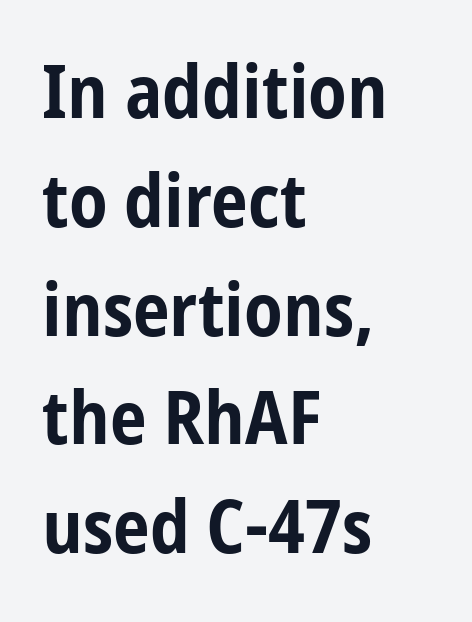
On the weight axis this lands at bold, roughly 700. Each letter keeps its own natural width here, so spacing adapts to shape. Notice how the stems are strictly vertical — no italics here. Alignment: flush left. Between one letter and the next there's only the usual sliver of space.
